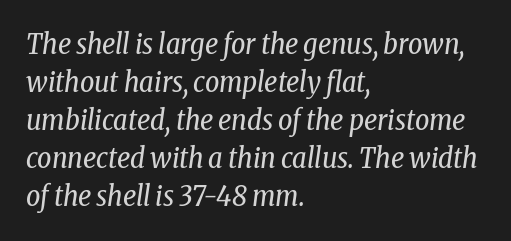
The font sits on the lighter half of the weight spectrum, regular included. The letters advance in unequal steps, a hallmark of proportional type. The text carries the slant typical of an italic or oblique font. The rendering shows small feet on the letterforms — a serif design. One glance says typical: line gaps are just what's usual. A typesetter would call this zero additional tracking.
